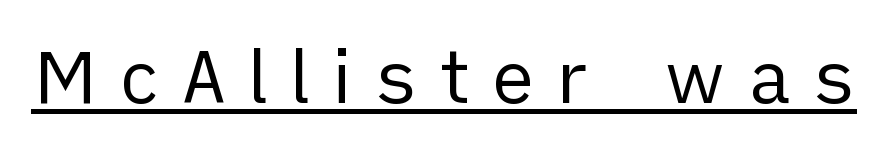
{"serif": "no", "italic": "no", "bold": "no", "weight": "regular", "width": "normal", "stroke_contrast": "low", "x_height": "medium", "monospaced": "no", "underline": "yes", "letter_spacing": "wide", "letter_spacing_em": 0.28, "glyph_px": 73}
